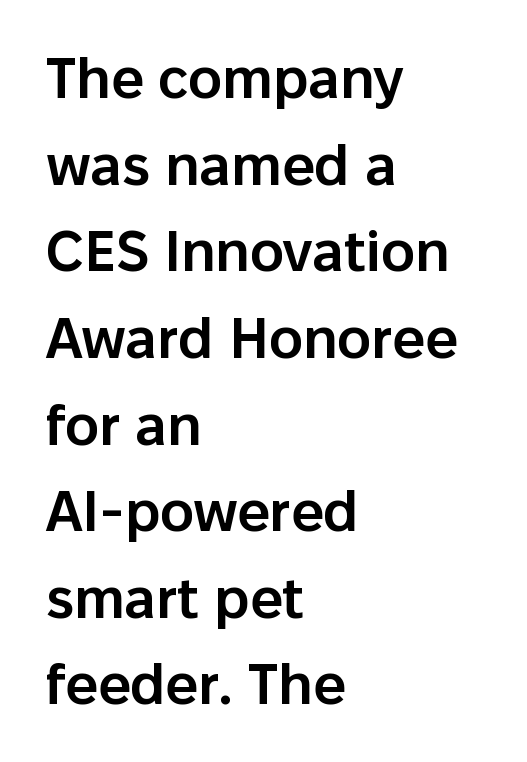
{"serif": "no", "italic": "no", "bold": "semi", "weight": "semibold", "width": "normal", "stroke_contrast": "low", "x_height": "medium", "monospaced": "no", "underline": "no", "align": "left", "line_spacing": "normal", "line_spacing_ratio": 1.52, "letter_spacing": "normal", "letter_spacing_em": 0.0, "glyph_px": 57}
